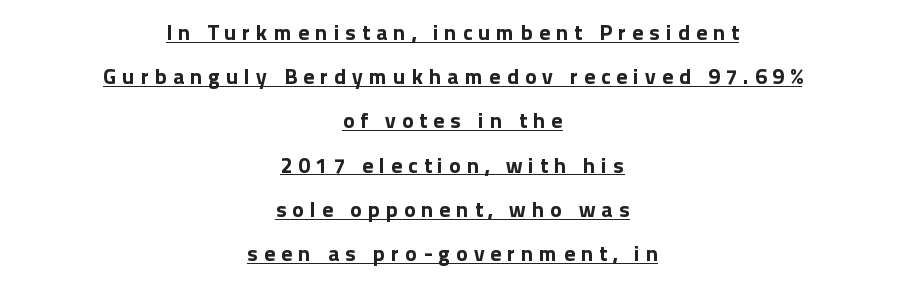
The image shows 22 px bold type, upright; set centered, loose line spacing (2.01x), unusually wide letter spacing (+0.27 em), underlined.
